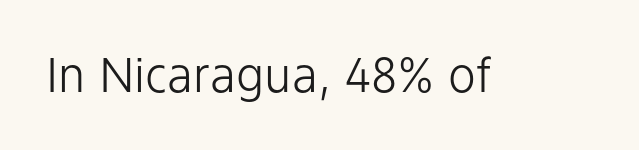
The image shows 47 px light sans-serif type, upright; set normal letter spacing, not underlined; low stroke contrast and a medium x-height.
